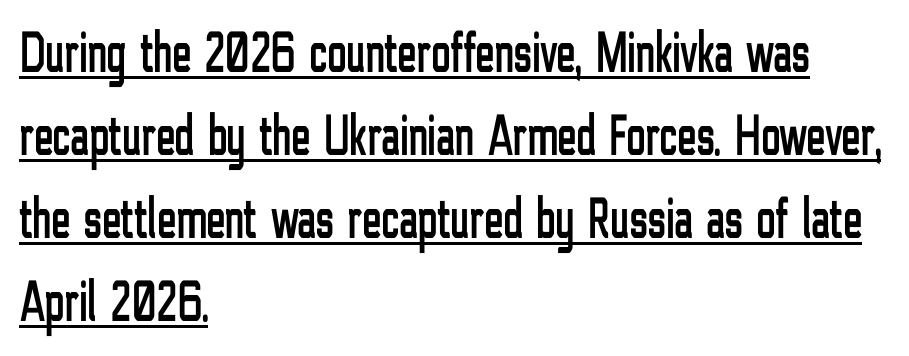
The compositor pushed each line to the left boundary. Between one letter and the next there's only the usual sliver of space. Baseline-to-baseline distance is the conventional proportion of letter height. To sum up the face: it is a sans, with no serifs. Do the characters align in a grid? No, the font is proportional. Notice how the stems are strictly vertical — no italics here.
